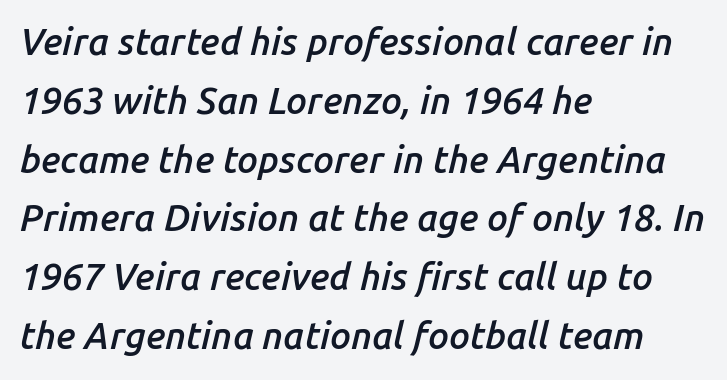
The image shows 37 px semibold type, italic (leaning right); set left-aligned, normal line spacing (1.59x), normal letter spacing, not underlined; low stroke contrast and a medium x-height.
